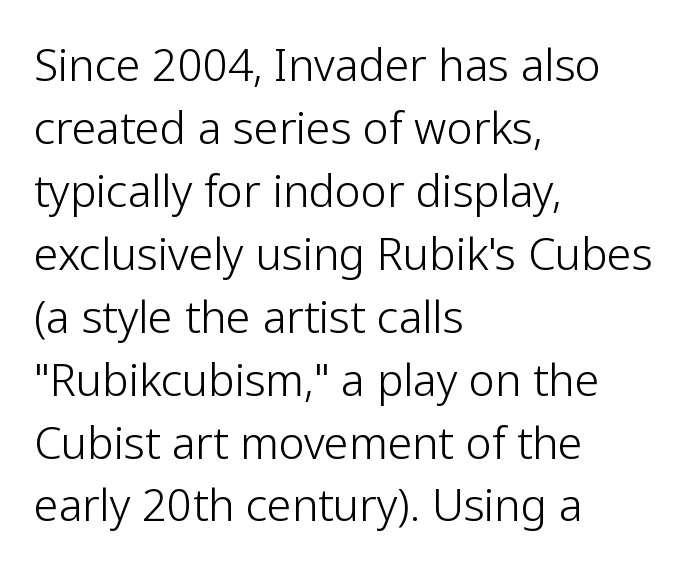
{"serif": "no", "italic": "no", "bold": "no", "weight": "light", "width": "normal", "stroke_contrast": "low", "x_height": "medium", "monospaced": "no", "underline": "no", "align": "left", "line_spacing": "normal", "line_spacing_ratio": 1.43, "letter_spacing": "normal", "letter_spacing_em": 0.0, "glyph_px": 44}
